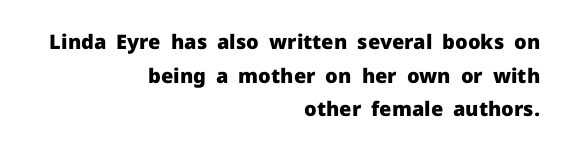
Q: Is the text bold? A: Yes.
Q: Is the text italic (slanted)? A: No, it is upright.
Q: Is the text underlined? A: No.
Q: How is the paragraph aligned? A: Right-aligned.
Q: Is the spacing between letters normal or unusually wide? A: Normal.
Q: Is the spacing between lines tight, normal or loose? A: Normal.
